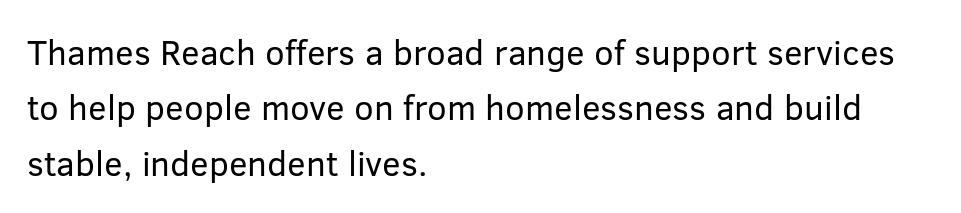
{"serif": "no", "italic": "no", "bold": "no", "weight": "regular", "width": "normal", "stroke_contrast": "low", "x_height": "medium", "monospaced": "no", "underline": "no", "align": "left", "line_spacing": "normal", "line_spacing_ratio": 1.58, "letter_spacing": "normal", "letter_spacing_em": 0.0, "glyph_px": 35}
